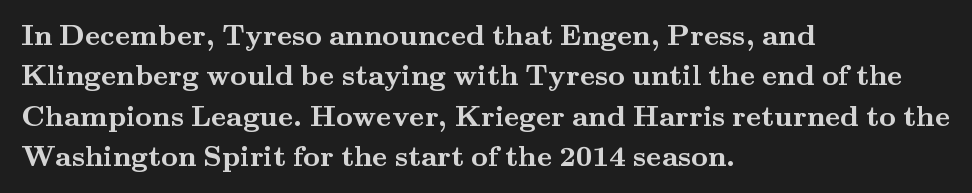
The image shows 29 px semibold, wide serif type, upright; set left-aligned, normal line spacing (1.39x), normal letter spacing, not underlined; medium stroke contrast and a small x-height.
